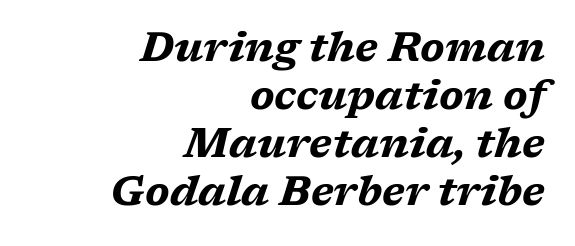
{"italic": "yes", "lean": "right", "slant_degrees": 17, "bold": "yes", "weight": "bold", "width": "wide", "stroke_contrast": "medium", "x_height": "medium", "monospaced": "no", "underline": "no", "align": "right", "line_spacing_ratio": 1.17, "letter_spacing": "normal", "letter_spacing_em": 0.0, "glyph_px": 41}
